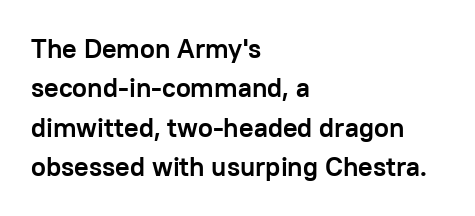
The image shows 27 px bold type, upright; set left-aligned, normal line spacing (1.46x), normal letter spacing, not underlined.
